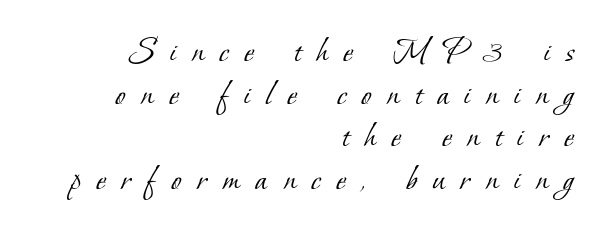
The image shows 37 px light serif type; set right-aligned, tight line spacing (1.15x), unusually wide letter spacing (+0.42 em), not underlined; low stroke contrast and a small x-height.
